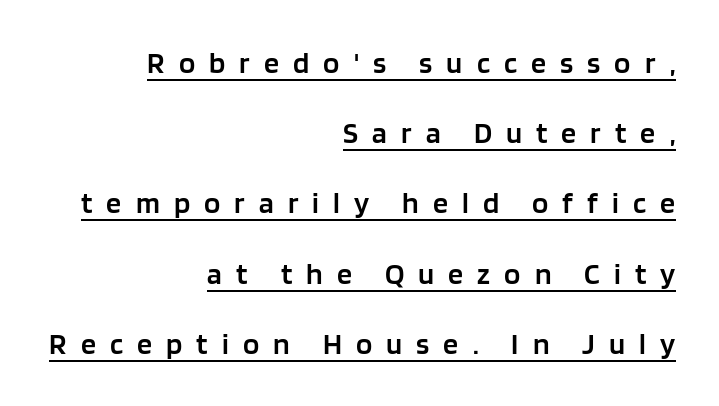
No italicization has been applied; the sample stays upright. A great deal of white space separates one row of letters from the next. In terms of weight, the rendering is demibold, just under bold. Serif or sans? Sans — the stroke terminals are bare.
